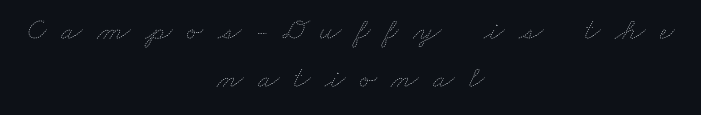
{"bold": "no", "weight": "thin", "width": "wide", "stroke_contrast": "low", "x_height": "small", "monospaced": "no", "underline": "no", "align": "center", "line_spacing": "normal", "line_spacing_ratio": 1.55, "letter_spacing": "wide", "letter_spacing_em": 0.47, "glyph_px": 31}
